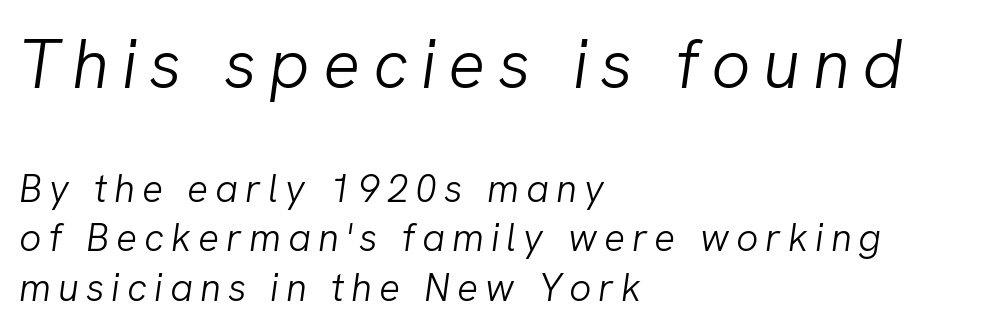
The image shows 69 px light type, italic (leaning right); set left-aligned, normal line spacing (1.28x), not underlined; the first (top) block is 1.77x larger; low stroke contrast and a medium x-height.
